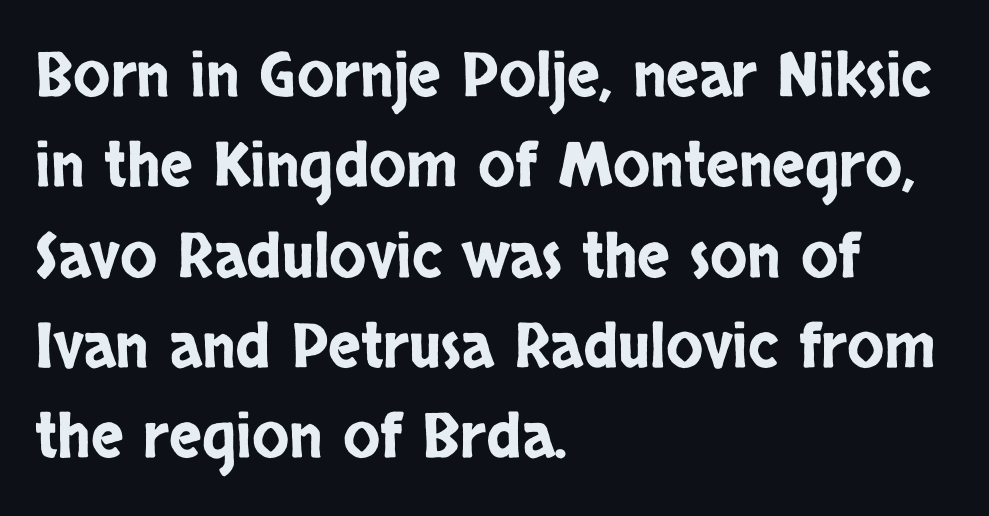
The image shows 61 px condensed sans-serif type, upright; set left-aligned, normal line spacing (1.48x), normal letter spacing, not underlined; low stroke contrast and a large x-height.
